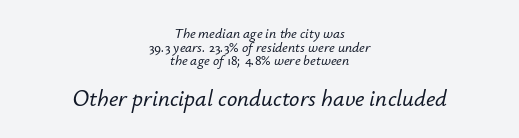
Q: Is the text italic (slanted)? A: Yes, it leans right by about 12 degrees.
Q: Is the text underlined? A: No.
Q: How is the paragraph aligned? A: Centered.
Q: Is the spacing between letters normal or unusually wide? A: Normal.
Q: Is the spacing between lines tight, normal or loose? A: Tight.
Q: Which block of text is set in a larger size, the first (top) or the second (bottom)? A: The second (bottom) one.
